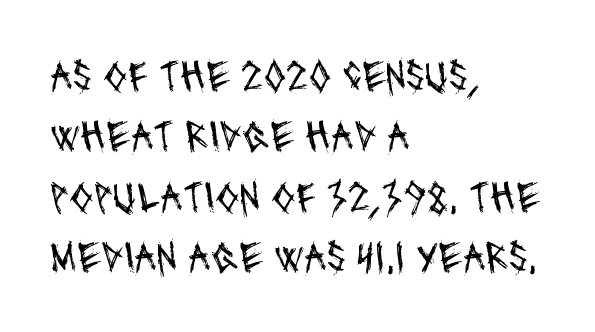
Do the characters align in a grid? No, the font is proportional. Standard letterfit; no display-style spreading of the glyphs. The lines in this sample share a left origin and differ only in where they stop. The characters are drawn with everyday or finer stroke widths.
